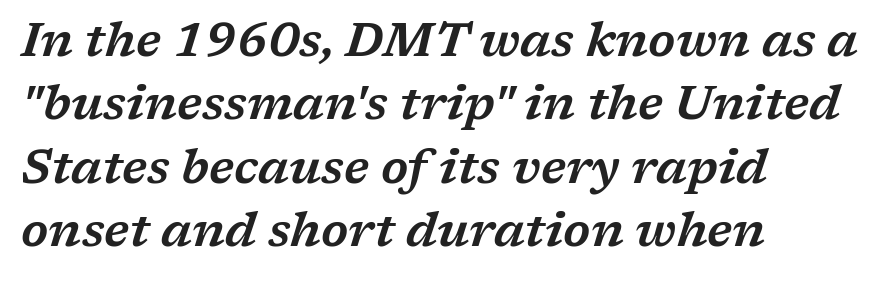
Q: Is the text italic (slanted)? A: Yes, it leans right by about 17 degrees.
Q: Is the typeface a serif or a sans-serif typeface? A: Serif.
Q: Is the text underlined? A: No.
Q: How is the paragraph aligned? A: Left-aligned.
Q: Is the spacing between letters normal or unusually wide? A: Normal.
Q: Is the spacing between lines tight, normal or loose? A: Normal.
Q: Width (condensed, normal, or wide)? A: Wide.
Q: Stroke contrast? A: Low.
Q: x-height? A: Medium.
Q: Monospaced? A: No.
